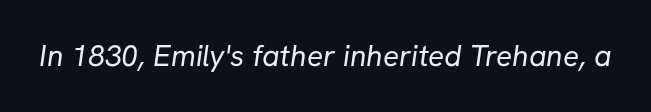
No word sits above an underline. Unbolded letterforms with no extra heft. Note the varied advance widths — an 'i' is clearly narrower than an 'm'. These lines keep a tight, regular rhythm from letter to letter.
